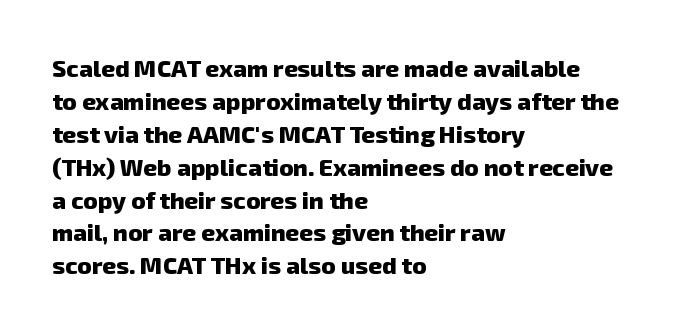
{"bold": "yes", "underline": "no", "align": "left", "line_spacing": "normal", "line_spacing_ratio": 1.37, "letter_spacing": "normal", "letter_spacing_em": 0.0, "glyph_px": 24}
